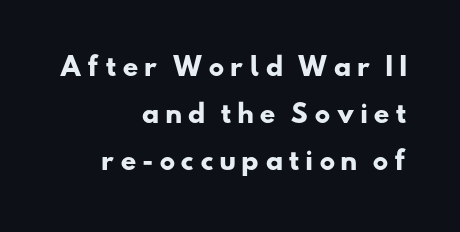
Glance below the letters and you will spot only blank space. Right-aligned paragraph, ragged on the left. Compared with typical body copy, the letter spacing here is much looser. Caption: bold face, heavy strokes.
